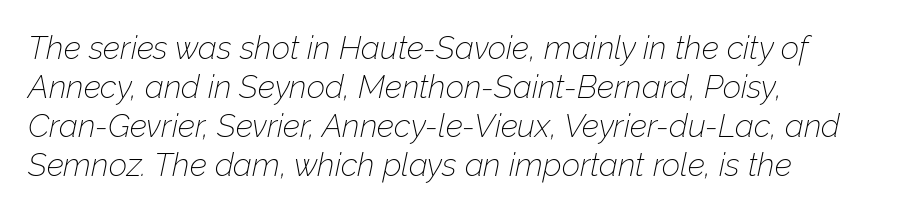
Q: Is the text bold? A: No.
Q: Is the text italic (slanted)? A: Yes, it leans right by about 12 degrees.
Q: Is the text underlined? A: No.
Q: How is the paragraph aligned? A: Left-aligned.
Q: Is the spacing between letters normal or unusually wide? A: Normal.
Q: Width (condensed, normal, or wide)? A: Normal.
Q: Stroke contrast? A: Low.
Q: x-height? A: Medium.
Q: Monospaced? A: No.
